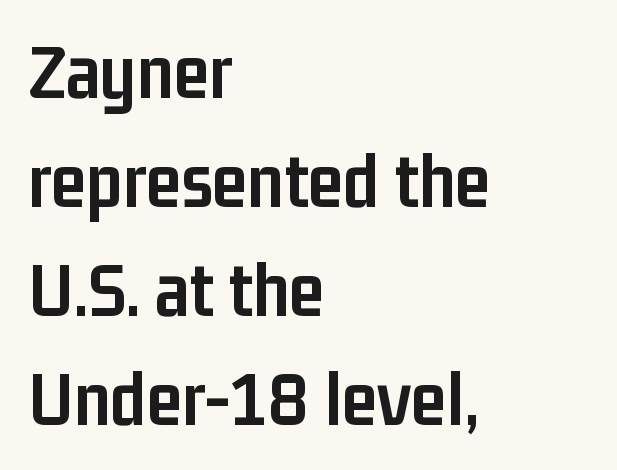
The image shows 79 px semibold, condensed sans-serif type, upright; set left-aligned, normal line spacing (1.38x), normal letter spacing, not underlined; low stroke contrast and a medium x-height.
